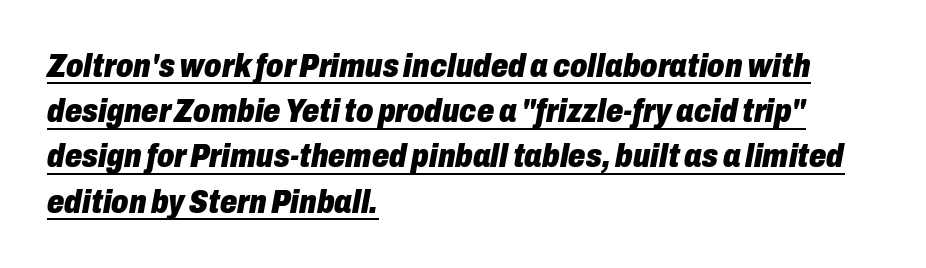
Q: Is the text bold? A: Yes.
Q: Is the text italic (slanted)? A: Yes, it leans right by about 10 degrees.
Q: Is the text underlined? A: Yes.
Q: How is the paragraph aligned? A: Left-aligned.
Q: Is the spacing between letters normal or unusually wide? A: Normal.
Q: Is the spacing between lines tight, normal or loose? A: Normal.
Q: Width (condensed, normal, or wide)? A: Condensed.
Q: Stroke contrast? A: Low.
Q: x-height? A: Medium.
Q: Monospaced? A: No.
